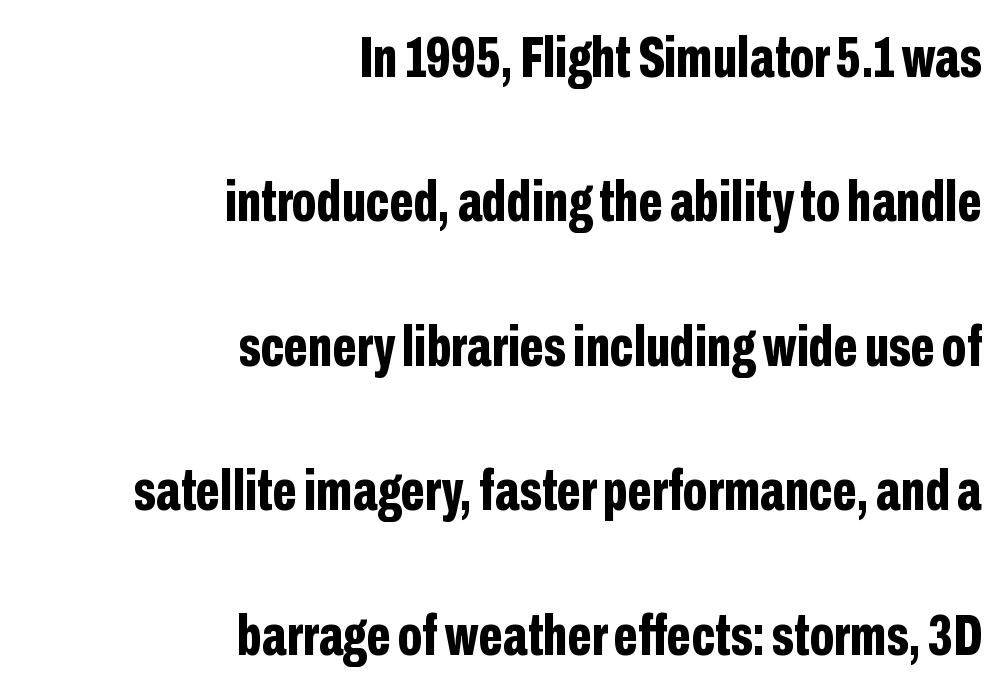
The specimen omits any rule beneath the text block's lines. Typographically, this falls in the sans-serif category. Does the weight exceed regular? Yes, all the way to bold. Line endings align vertically; line beginnings do not. The passage shown stacks its lines with a broad gap.
